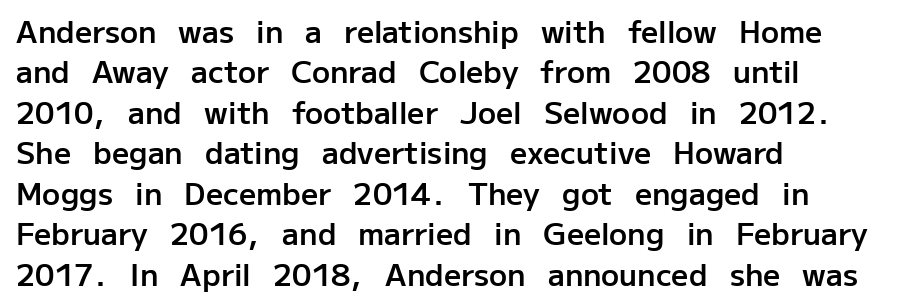
Q: Is the text bold? A: Semi-bold.
Q: Is the text italic (slanted)? A: No, it is upright.
Q: Is the typeface a serif or a sans-serif typeface? A: Sans-serif.
Q: Is the text underlined? A: No.
Q: How is the paragraph aligned? A: Left-aligned.
Q: Is the spacing between letters normal or unusually wide? A: Normal.
Q: Is the spacing between lines tight, normal or loose? A: Normal.
Q: Width (condensed, normal, or wide)? A: Normal.
Q: Stroke contrast? A: Low.
Q: x-height? A: Medium.
Q: Monospaced? A: No.
